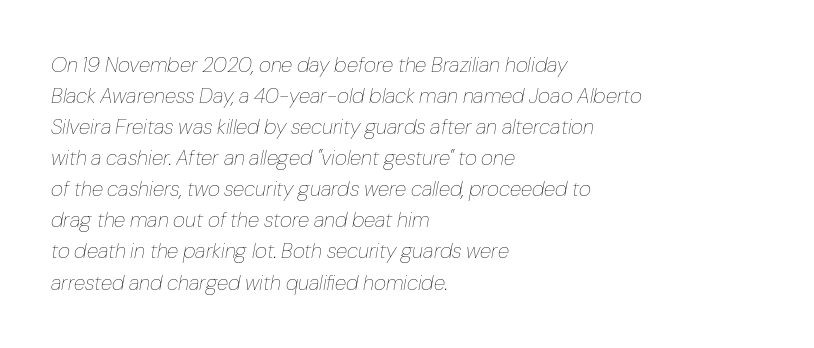
{"italic": "yes", "lean": "right", "slant_degrees": 10, "bold": "no", "underline": "no", "align": "left", "line_spacing": "normal", "line_spacing_ratio": 1.48, "letter_spacing": "normal", "letter_spacing_em": 0.0, "glyph_px": 21}
